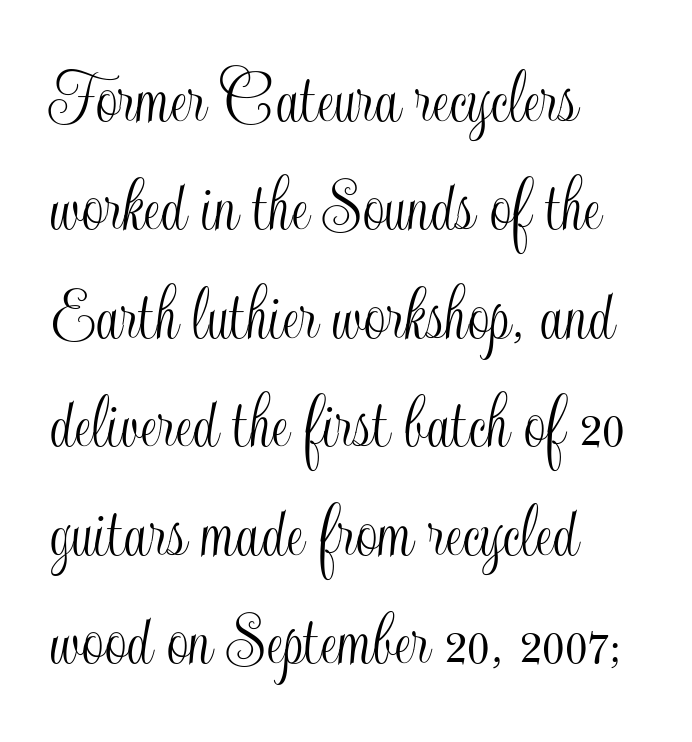
The line texture is even and compact thanks to regular tracking. The space beneath each line is pristine and unruled. Here the designer chose a conventional face with non-uniform glyph widths.
